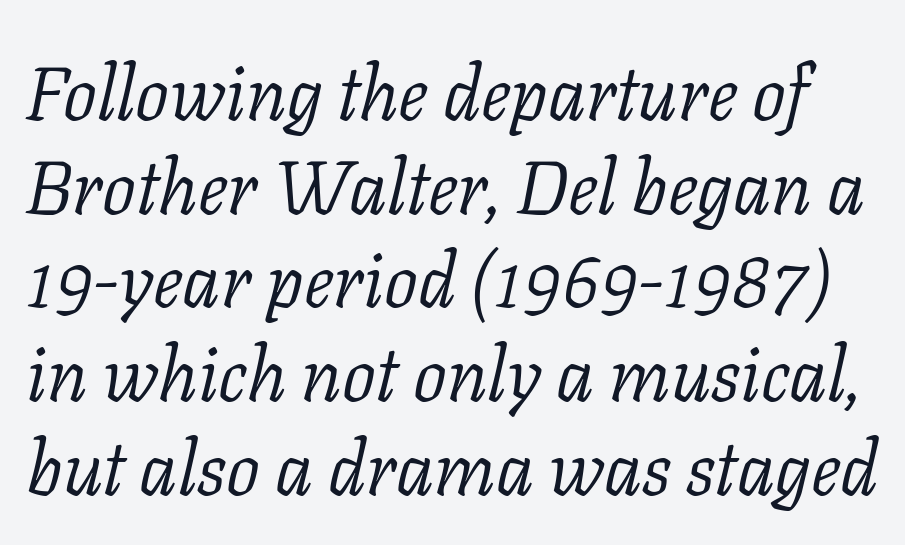
{"serif": "yes", "italic": "yes", "lean": "right", "slant_degrees": 11, "bold": "no", "weight": "light", "width": "normal", "stroke_contrast": "low", "x_height": "medium", "monospaced": "no", "underline": "no", "line_spacing": "normal", "line_spacing_ratio": 1.25, "letter_spacing": "normal", "letter_spacing_em": 0.0, "glyph_px": 75}
